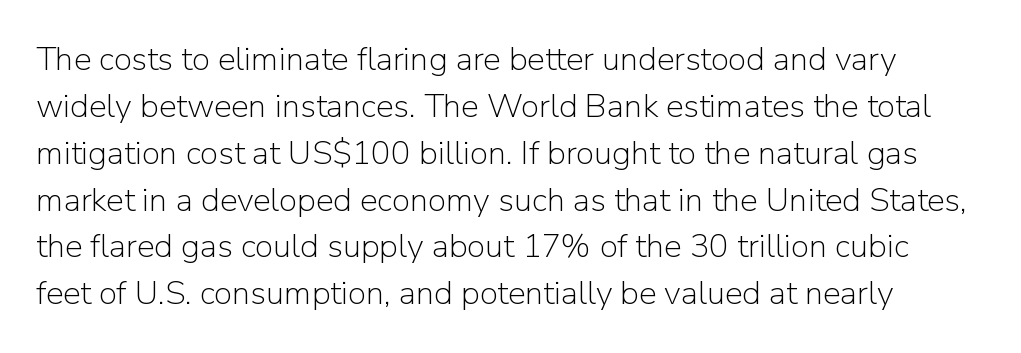
Q: Is the text bold? A: No.
Q: Is the text italic (slanted)? A: No, it is upright.
Q: Is the typeface a serif or a sans-serif typeface? A: Sans-serif.
Q: Is the text underlined? A: No.
Q: Is the spacing between letters normal or unusually wide? A: Normal.
Q: Is the spacing between lines tight, normal or loose? A: Normal.
Q: Width (condensed, normal, or wide)? A: Normal.
Q: Stroke contrast? A: Low.
Q: x-height? A: Medium.
Q: Monospaced? A: No.
